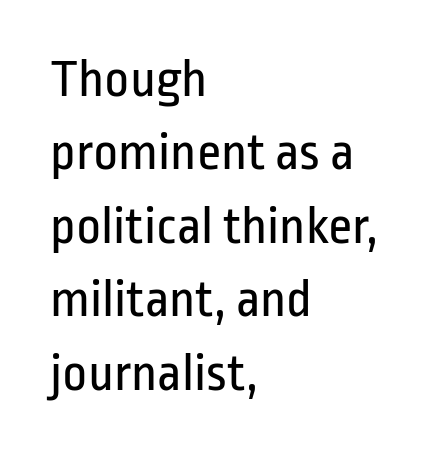
The image shows 54 px regular-weight, condensed sans-serif type, upright; set left-aligned, normal line spacing (1.36x), normal letter spacing, not underlined; low stroke contrast and a medium x-height.
